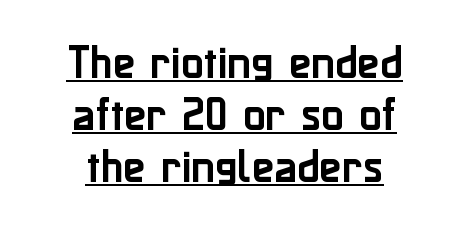
Q: Is the text italic (slanted)? A: No, it is upright.
Q: Is the typeface a serif or a sans-serif typeface? A: Sans-serif.
Q: Is the text underlined? A: Yes.
Q: How is the paragraph aligned? A: Centered.
Q: Is the spacing between letters normal or unusually wide? A: Normal.
Q: Is the spacing between lines tight, normal or loose? A: Normal.
Q: Width (condensed, normal, or wide)? A: Normal.
Q: Stroke contrast? A: Low.
Q: x-height? A: Medium.
Q: Monospaced? A: No.
